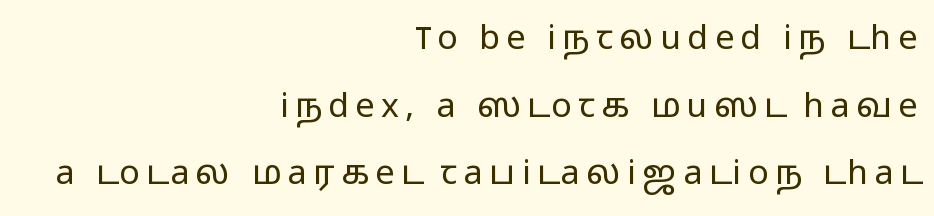
{"serif": "no", "italic": "no", "bold": "no", "weight": "light", "width": "wide", "stroke_contrast": "low", "x_height": "medium", "monospaced": "no", "underline": "no", "align": "right", "line_spacing": "loose", "line_spacing_ratio": 1.99, "glyph_px": 34}
